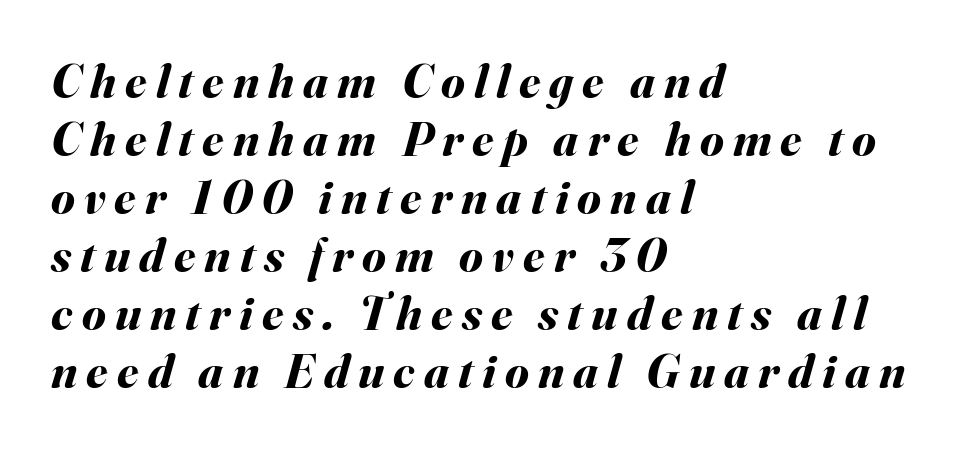
The image shows 48 px bold type, italic (leaning right); set left-aligned, line spacing 1.21x, not underlined; medium stroke contrast and a small x-height.
